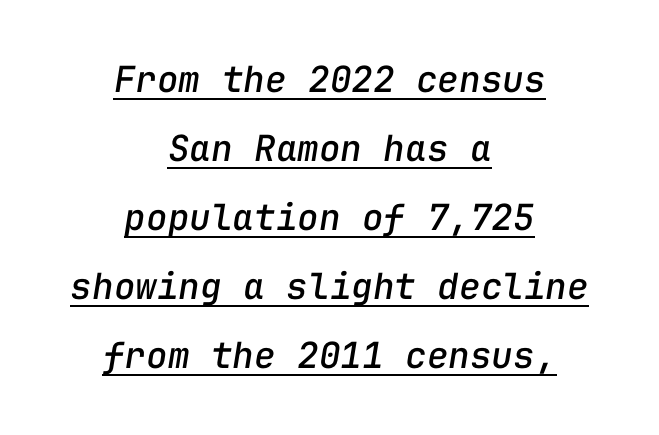
Q: Is the text italic (slanted)? A: Yes, it leans right by about 9 degrees.
Q: Is the text underlined? A: Yes.
Q: How is the paragraph aligned? A: Centered.
Q: Is the spacing between letters normal or unusually wide? A: Normal.
Q: Is the spacing between lines tight, normal or loose? A: Loose.
Q: Width (condensed, normal, or wide)? A: Normal.
Q: Stroke contrast? A: Low.
Q: x-height? A: Medium.
Q: Monospaced? A: Yes.
